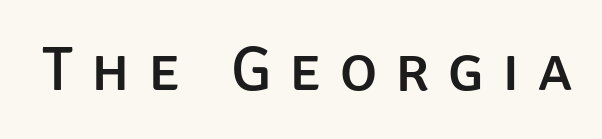
Q: Is the text italic (slanted)? A: No, it is upright.
Q: Is the typeface a serif or a sans-serif typeface? A: Sans-serif.
Q: Is the text underlined? A: No.
Q: Is the spacing between letters normal or unusually wide? A: Unusually wide.
Q: Width (condensed, normal, or wide)? A: Normal.
Q: Stroke contrast? A: Low.
Q: x-height? A: Large.
Q: Monospaced? A: No.
